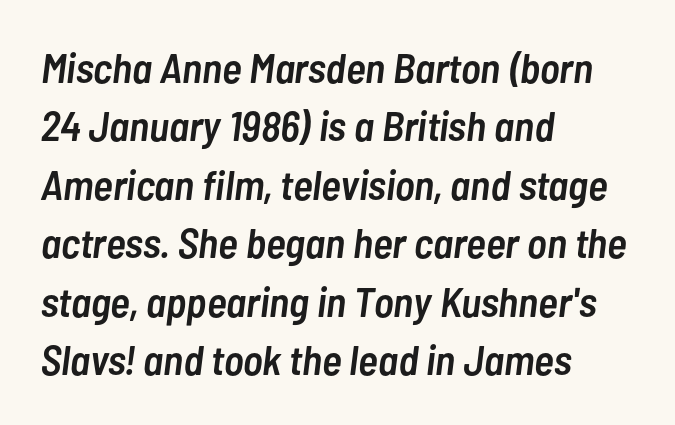
Q: Is the text bold? A: Semi-bold.
Q: Is the text italic (slanted)? A: Yes, it leans right by about 7 degrees.
Q: Is the text underlined? A: No.
Q: How is the paragraph aligned? A: Left-aligned.
Q: Is the spacing between letters normal or unusually wide? A: Normal.
Q: Is the spacing between lines tight, normal or loose? A: Normal.
Q: Width (condensed, normal, or wide)? A: Condensed.
Q: Stroke contrast? A: Low.
Q: x-height? A: Medium.
Q: Monospaced? A: No.
